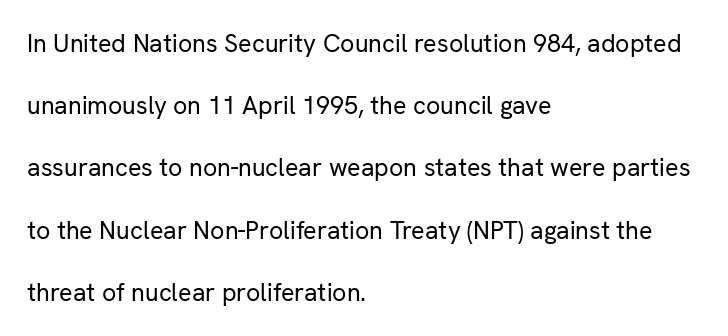
{"italic": "no", "bold": "no", "underline": "no", "align": "left", "line_spacing": "loose", "line_spacing_ratio": 2.49, "letter_spacing": "normal", "letter_spacing_em": 0.0, "glyph_px": 25}
